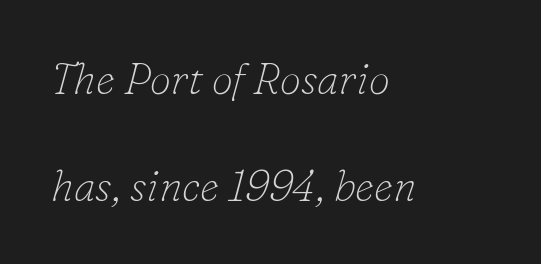
{"serif": "yes", "italic": "yes", "lean": "right", "slant_degrees": 16, "bold": "no", "weight": "thin", "width": "normal", "stroke_contrast": "low", "x_height": "small", "monospaced": "no", "underline": "no", "align": "left", "line_spacing": "loose", "line_spacing_ratio": 2.49, "letter_spacing": "normal", "letter_spacing_em": 0.0, "glyph_px": 43}
